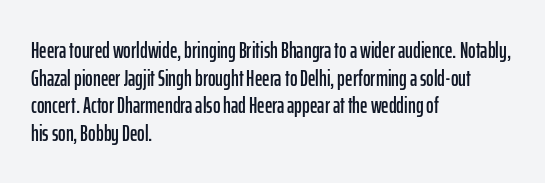
The image shows 23 px text type, upright; set left-aligned, line spacing 1.2x, normal letter spacing, not underlined.
